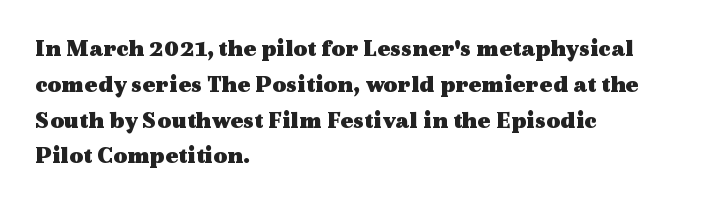
Italic: no, the glyphs are upright roman. Reading down the column, the eye jumps a familiar distance to each next line. Each row of text sits above clean, open space. Chunky letters — that's bold for sure.
